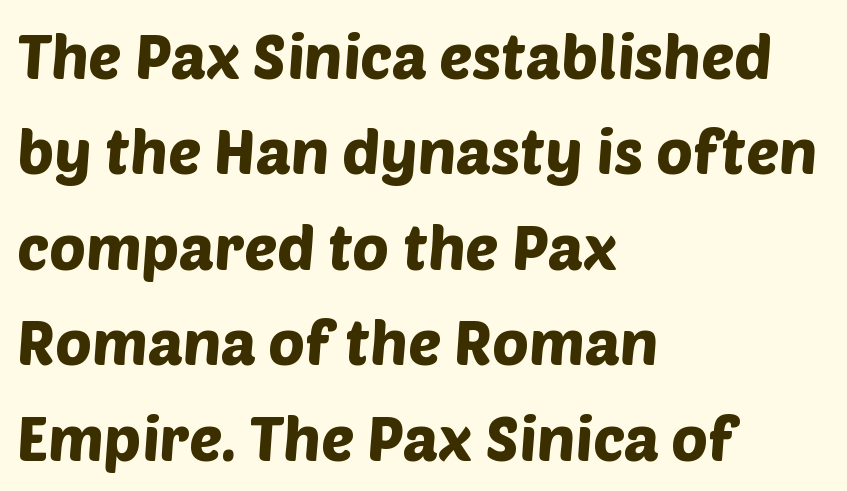
The image shows 62 px sans-serif type; set left-aligned, normal line spacing (1.54x), normal letter spacing, not underlined; low stroke contrast and a large x-height.
